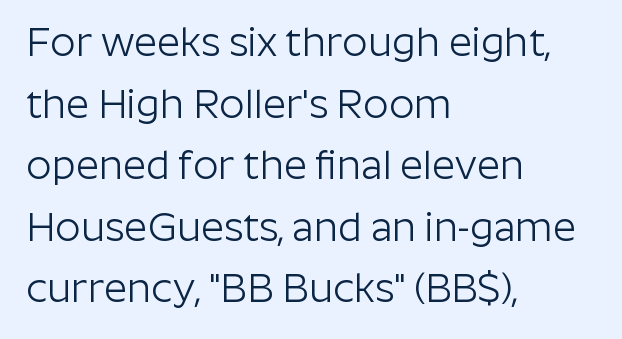
Regarding serifs, this sample does without them. The ragged edge is on the right, which tells us the setting is flush left. The letters advance in unequal steps, a hallmark of proportional type. This rendering leaves character spacing at its baseline value. One glance says typical: line gaps are just what's usual. The strokes are not fattened; the text isn't bold.
